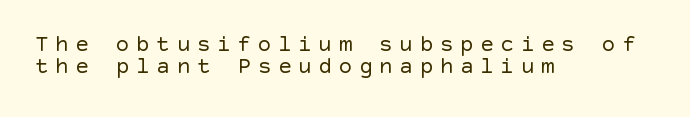
The image shows 23 px text type, upright; set left-aligned, tight line spacing (0.96x), unusually wide letter spacing (+0.28 em), not underlined.
